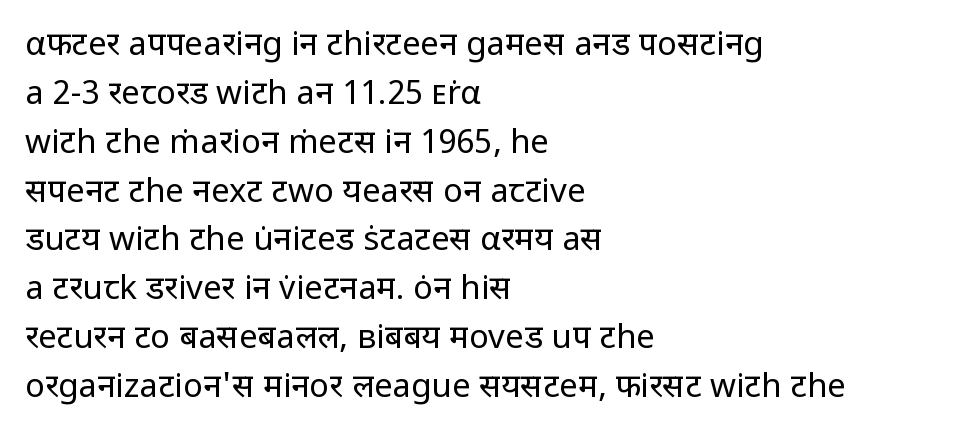
The image shows 33 px regular-weight sans-serif type, upright; set left-aligned, normal line spacing (1.48x), normal letter spacing, not underlined; low stroke contrast and a medium x-height.
